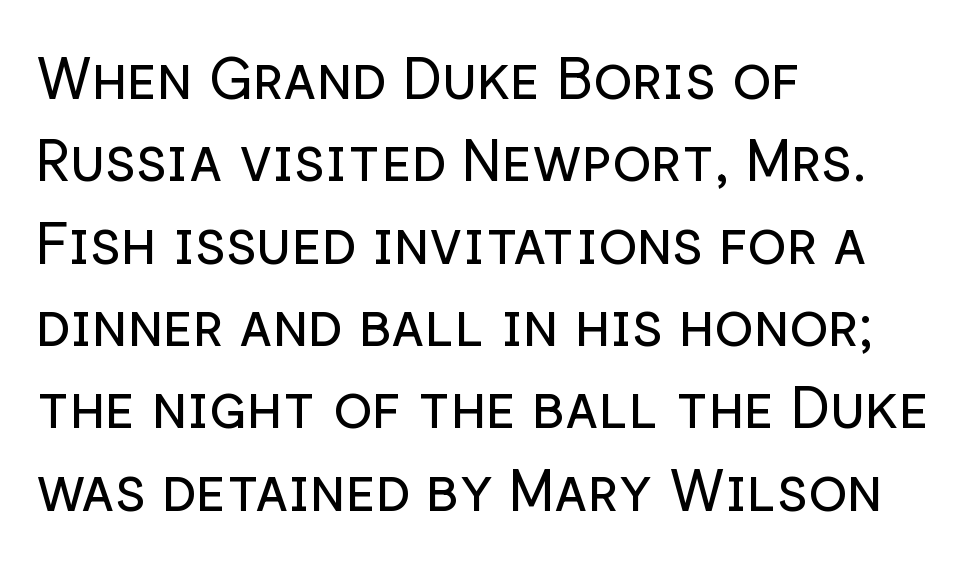
Horizontal alignment here is leftward, the default for most running prose. Rows of type keep a routine distance in the vertical direction. Varying glyph widths throughout — classic text-font behaviour. Anything drawn beneath the words? Only blank space. The rendering shows plain stroke endings on the letterforms — a sans-serif design.
